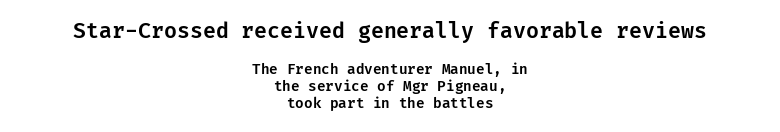
Q: Is the text italic (slanted)? A: No, it is upright.
Q: Is the text underlined? A: No.
Q: How is the paragraph aligned? A: Centered.
Q: Is the spacing between letters normal or unusually wide? A: Normal.
Q: Which block of text is set in a larger size, the first (top) or the second (bottom)? A: The first (top) one.
